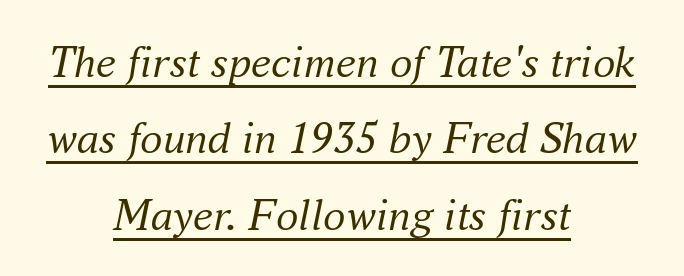
Evenly set lines give the paragraph a standard silhouette. Characters follow at the spacing the type designer built in. Little horizontal feet cap the strokes, marking this as serif type. Leftover space on each line is divided equally before and after the words. A baseline rule has been typeset under these characters.
